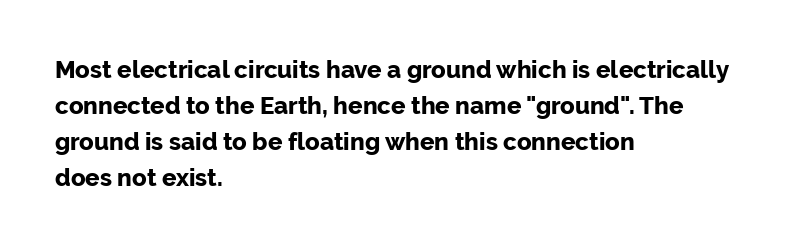
These lines are set flush left with a ragged right edge. Upright lettering throughout. Compared with typical body copy, the letter spacing here is the same. The line-height multiplier appears to be the usual default.
